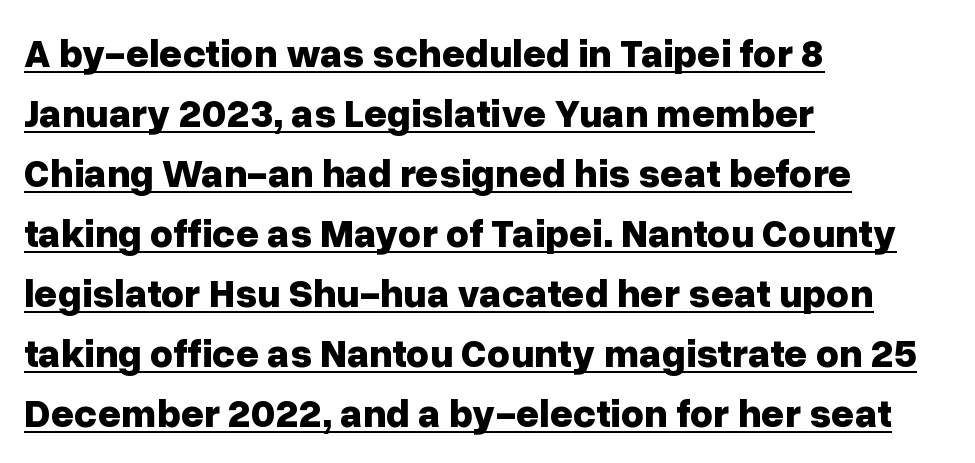
{"serif": "no", "italic": "no", "bold": "yes", "weight": "bold", "width": "normal", "stroke_contrast": "low", "x_height": "medium", "monospaced": "no", "underline": "yes", "align": "left", "line_spacing": "normal", "line_spacing_ratio": 1.5, "letter_spacing": "normal", "letter_spacing_em": 0.0, "glyph_px": 40}
